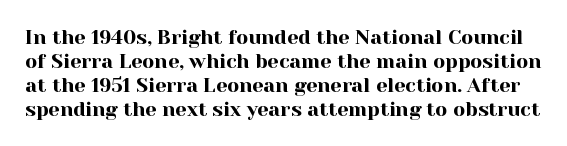
Q: Is the text italic (slanted)? A: No, it is upright.
Q: Is the text underlined? A: No.
Q: Is the spacing between letters normal or unusually wide? A: Normal.
